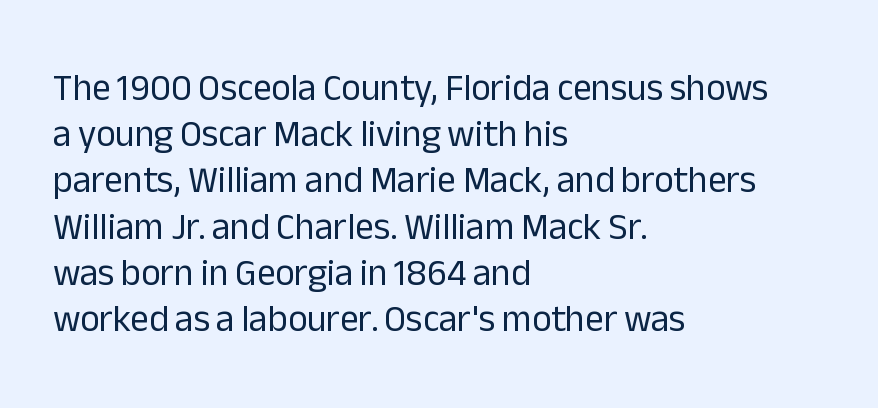
{"serif": "no", "italic": "no", "bold": "no", "weight": "regular", "width": "normal", "stroke_contrast": "low", "x_height": "medium", "monospaced": "no", "underline": "no", "align": "left", "line_spacing": "normal", "line_spacing_ratio": 1.25, "letter_spacing": "normal", "letter_spacing_em": 0.0, "glyph_px": 37}
